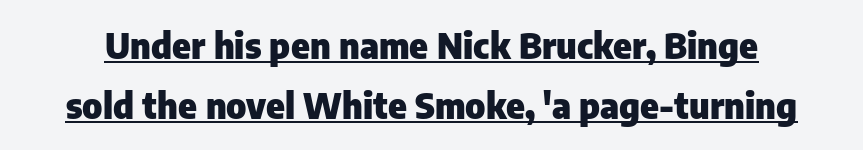
The image shows 35 px heavy sans-serif type, upright; set line spacing 1.72x, normal letter spacing, underlined; low stroke contrast and a medium x-height.
